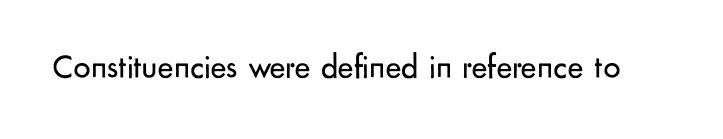
The image shows 34 px regular-weight sans-serif type, upright; set normal letter spacing, not underlined; low stroke contrast and a small x-height.
